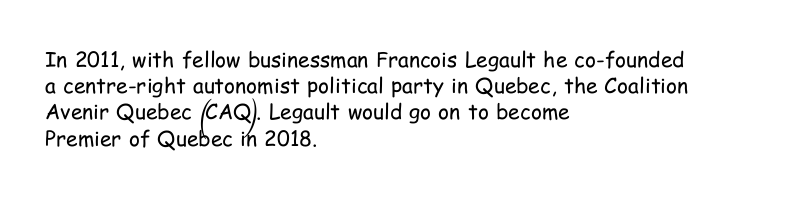
{"italic": "no", "bold": "no", "underline": "no", "align": "left", "line_spacing": "normal", "line_spacing_ratio": 1.25, "letter_spacing": "normal", "letter_spacing_em": 0.0, "glyph_px": 21}
